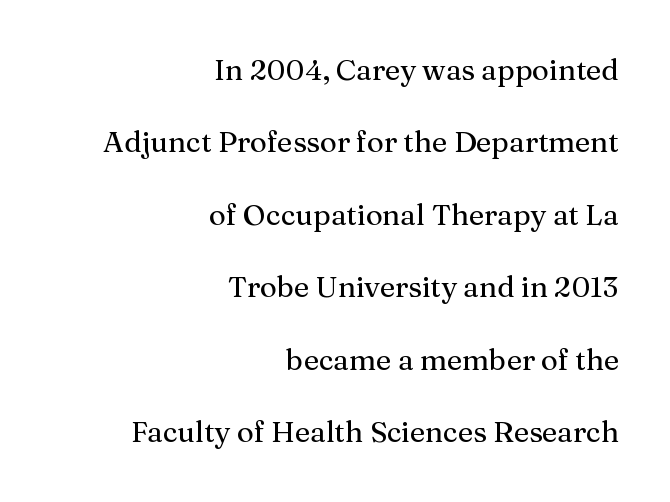
Q: Is the text italic (slanted)? A: No, it is upright.
Q: Is the typeface a serif or a sans-serif typeface? A: Serif.
Q: Is the text underlined? A: No.
Q: How is the paragraph aligned? A: Right-aligned.
Q: Is the spacing between letters normal or unusually wide? A: Normal.
Q: Is the spacing between lines tight, normal or loose? A: Loose.
Q: Width (condensed, normal, or wide)? A: Normal.
Q: Stroke contrast? A: Medium.
Q: x-height? A: Medium.
Q: Monospaced? A: No.
